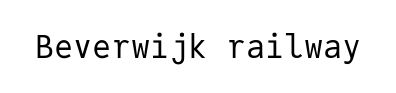
Q: Is the text bold? A: No.
Q: Is the text italic (slanted)? A: No, it is upright.
Q: Is the typeface a serif or a sans-serif typeface? A: Sans-serif.
Q: Is the text underlined? A: No.
Q: Is the spacing between letters normal or unusually wide? A: Normal.
Q: Width (condensed, normal, or wide)? A: Normal.
Q: Stroke contrast? A: Low.
Q: x-height? A: Medium.
Q: Monospaced? A: Yes.
